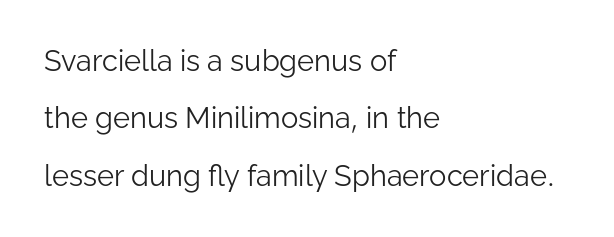
{"serif": "no", "italic": "no", "bold": "no", "weight": "light", "width": "normal", "stroke_contrast": "low", "x_height": "medium", "monospaced": "no", "underline": "no", "align": "left", "line_spacing": "loose", "line_spacing_ratio": 1.98, "letter_spacing": "normal", "letter_spacing_em": 0.0, "glyph_px": 29}
